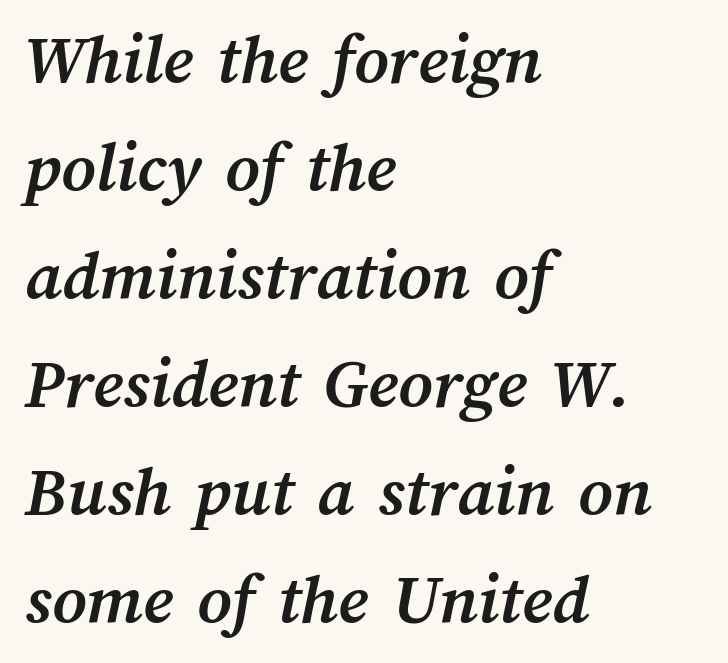
How would I describe the line gaps? Plain and ordinary. These lines are rendered in a variable-pitch font. Which margin do the lines hug? The left one — the right edge is uneven. Students, this is bold: see how much ink each stroke carries.
